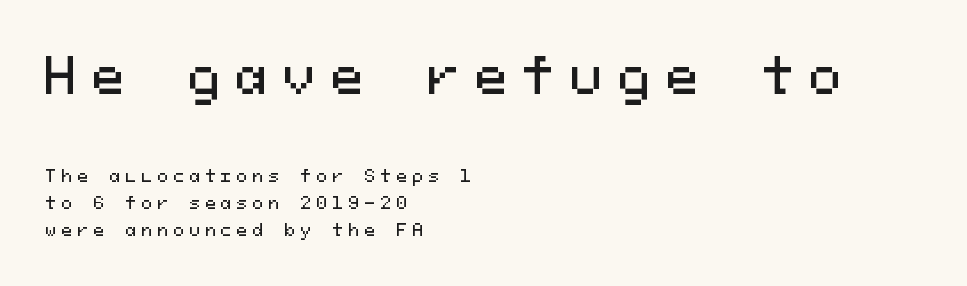
{"serif": "no", "italic": "no", "width": "normal", "stroke_contrast": "medium", "x_height": "medium", "monospaced": "yes", "underline": "no", "align": "left", "line_spacing": "normal", "line_spacing_ratio": 1.69, "letter_spacing": "wide", "letter_spacing_em": 0.33, "larger_block": "first", "size_ratio": 3.0, "glyph_px": 48}
